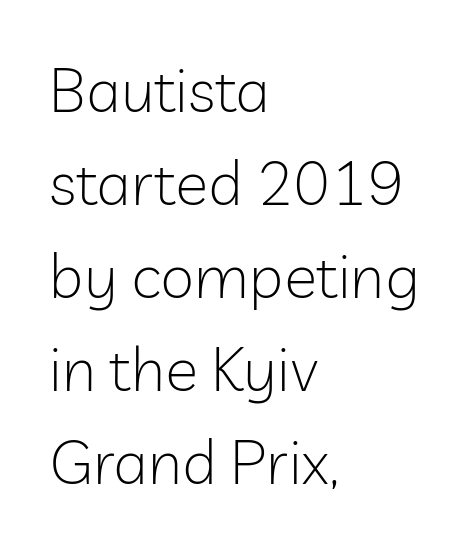
Q: Is the text bold? A: No.
Q: Is the text italic (slanted)? A: No, it is upright.
Q: Is the typeface a serif or a sans-serif typeface? A: Sans-serif.
Q: Is the text underlined? A: No.
Q: How is the paragraph aligned? A: Left-aligned.
Q: Is the spacing between letters normal or unusually wide? A: Normal.
Q: Is the spacing between lines tight, normal or loose? A: Normal.
Q: Width (condensed, normal, or wide)? A: Normal.
Q: Stroke contrast? A: Low.
Q: x-height? A: Medium.
Q: Monospaced? A: No.
